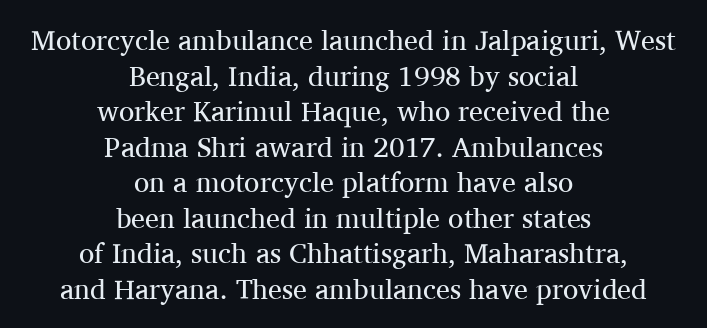
The designer left line spacing at the default. Each letter keeps its own natural width here, so spacing adapts to shape. Is this a sans? No — the strokes have serifs. Descenders hang freely into open space. What stands out about the letter spacing? Nothing — it is the standard amount. Weight: not bold — regular or lighter.
